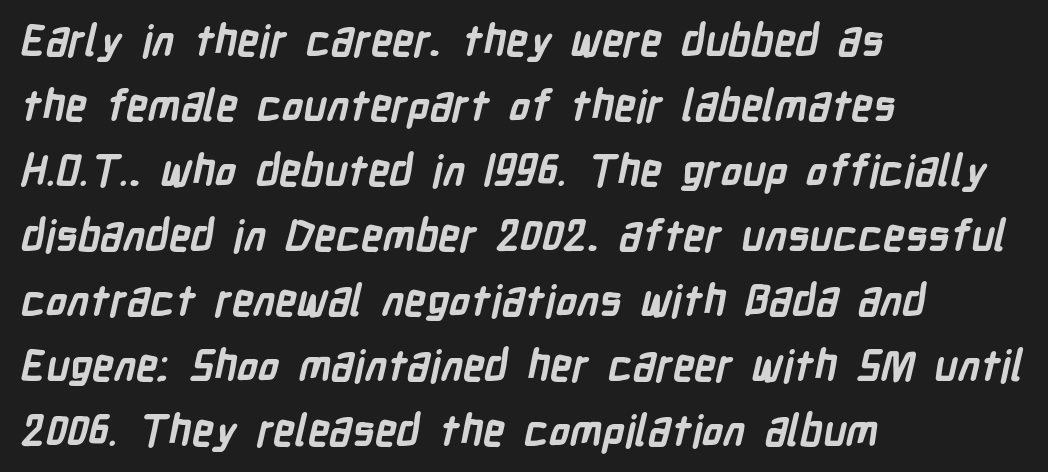
{"serif": "no", "bold": "yes", "weight": "semibold", "width": "condensed", "stroke_contrast": "low", "x_height": "medium", "monospaced": "no", "underline": "no", "align": "left", "line_spacing": "normal", "line_spacing_ratio": 1.51, "letter_spacing": "normal", "letter_spacing_em": 0.0, "glyph_px": 43}
